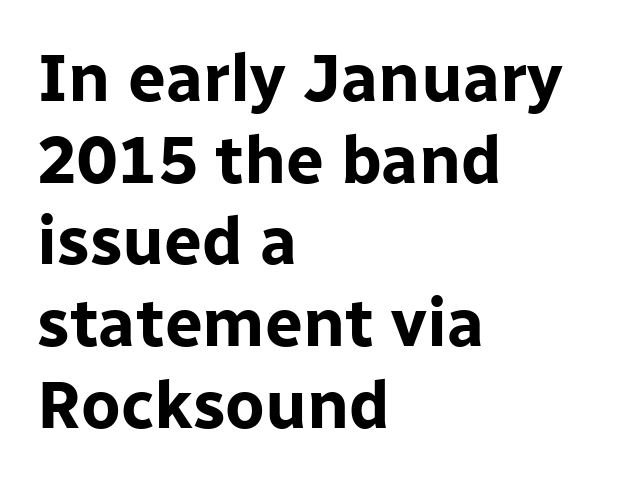
{"serif": "no", "italic": "no", "bold": "yes", "weight": "bold", "width": "normal", "stroke_contrast": "low", "x_height": "medium", "monospaced": "no", "underline": "no", "align": "left", "line_spacing_ratio": 1.22, "letter_spacing": "normal", "letter_spacing_em": 0.0, "glyph_px": 67}
